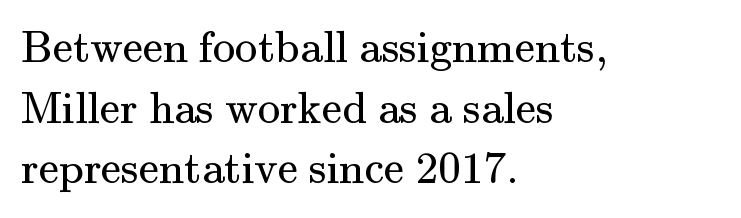
Q: Is the text bold? A: No.
Q: Is the text italic (slanted)? A: No, it is upright.
Q: Is the typeface a serif or a sans-serif typeface? A: Serif.
Q: Is the text underlined? A: No.
Q: How is the paragraph aligned? A: Left-aligned.
Q: Is the spacing between letters normal or unusually wide? A: Normal.
Q: Is the spacing between lines tight, normal or loose? A: Normal.
Q: Width (condensed, normal, or wide)? A: Normal.
Q: Stroke contrast? A: Medium.
Q: x-height? A: Small.
Q: Monospaced? A: No.
